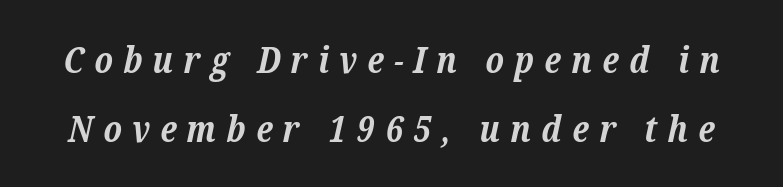
Q: Is the text bold? A: Yes.
Q: Is the text italic (slanted)? A: Yes, it leans right by about 12 degrees.
Q: Is the typeface a serif or a sans-serif typeface? A: Serif.
Q: Is the text underlined? A: No.
Q: Is the spacing between letters normal or unusually wide? A: Unusually wide.
Q: Width (condensed, normal, or wide)? A: Normal.
Q: Stroke contrast? A: Low.
Q: x-height? A: Medium.
Q: Monospaced? A: No.
